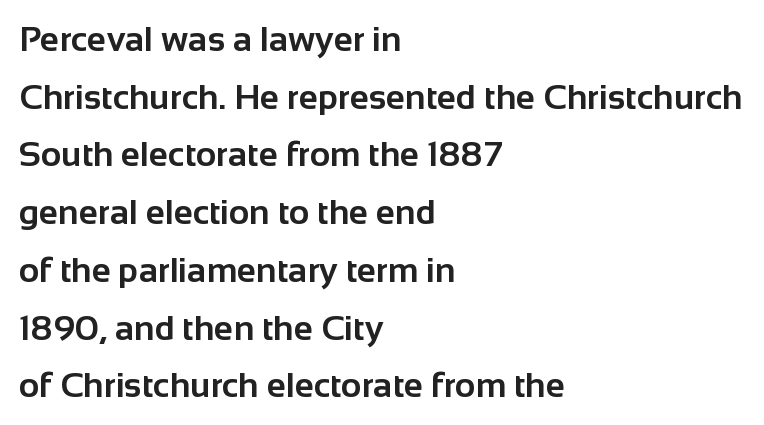
Q: Is the text bold? A: Yes.
Q: Is the text italic (slanted)? A: No, it is upright.
Q: Is the typeface a serif or a sans-serif typeface? A: Sans-serif.
Q: Is the text underlined? A: No.
Q: How is the paragraph aligned? A: Left-aligned.
Q: Is the spacing between letters normal or unusually wide? A: Normal.
Q: Is the spacing between lines tight, normal or loose? A: Normal.
Q: Width (condensed, normal, or wide)? A: Normal.
Q: Stroke contrast? A: Low.
Q: x-height? A: Medium.
Q: Monospaced? A: No.
